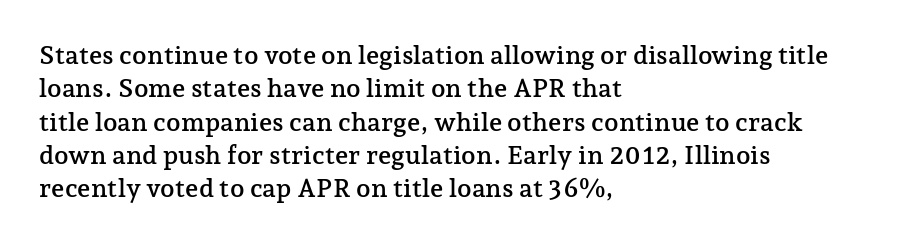
Beneath every word, the page is bare. Evenly set lines give the paragraph a standard silhouette. The compositor pushed each line to the left boundary. Spacing between characters is what you'd get straight out of the box. When letters stand straight like this, we call the style roman or upright.
